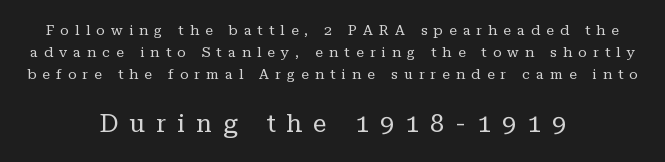
{"italic": "no", "bold": "no", "underline": "no", "align": "center", "line_spacing": "normal", "line_spacing_ratio": 1.58, "letter_spacing": "wide", "letter_spacing_em": 0.44, "larger_block": "second", "size_ratio": 1.79, "glyph_px": 25}
